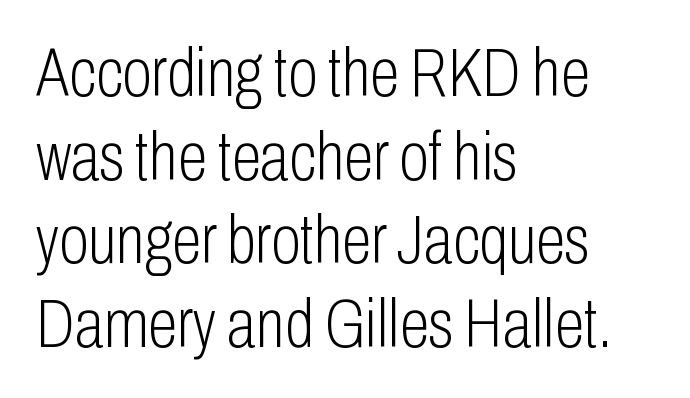
Q: Is the text bold? A: No.
Q: Is the text italic (slanted)? A: No, it is upright.
Q: Is the typeface a serif or a sans-serif typeface? A: Sans-serif.
Q: Is the text underlined? A: No.
Q: How is the paragraph aligned? A: Left-aligned.
Q: Is the spacing between letters normal or unusually wide? A: Normal.
Q: Width (condensed, normal, or wide)? A: Condensed.
Q: Stroke contrast? A: Low.
Q: x-height? A: Medium.
Q: Monospaced? A: No.
